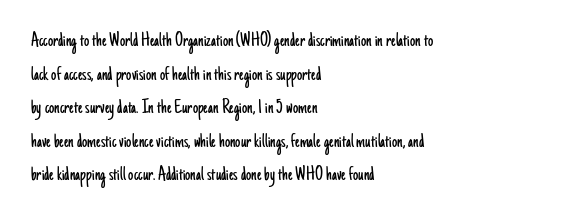
{"italic": "no", "bold": "no", "underline": "no", "align": "left", "line_spacing": "normal", "line_spacing_ratio": 1.6, "letter_spacing": "normal", "letter_spacing_em": 0.0, "glyph_px": 21}
